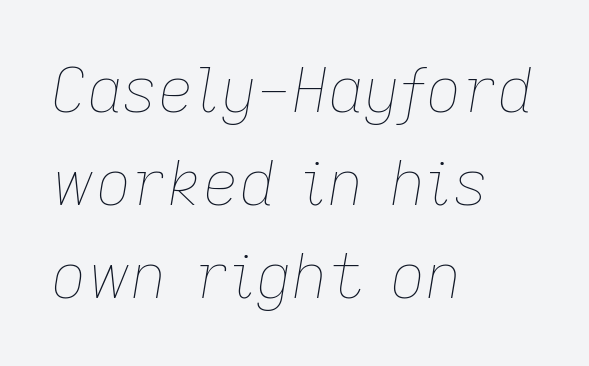
Q: Is the text bold? A: No.
Q: Is the text italic (slanted)? A: Yes, it leans right by about 9 degrees.
Q: Is the text underlined? A: No.
Q: How is the paragraph aligned? A: Left-aligned.
Q: Is the spacing between letters normal or unusually wide? A: Normal.
Q: Is the spacing between lines tight, normal or loose? A: Normal.
Q: Width (condensed, normal, or wide)? A: Normal.
Q: Stroke contrast? A: Low.
Q: x-height? A: Medium.
Q: Monospaced? A: No.
